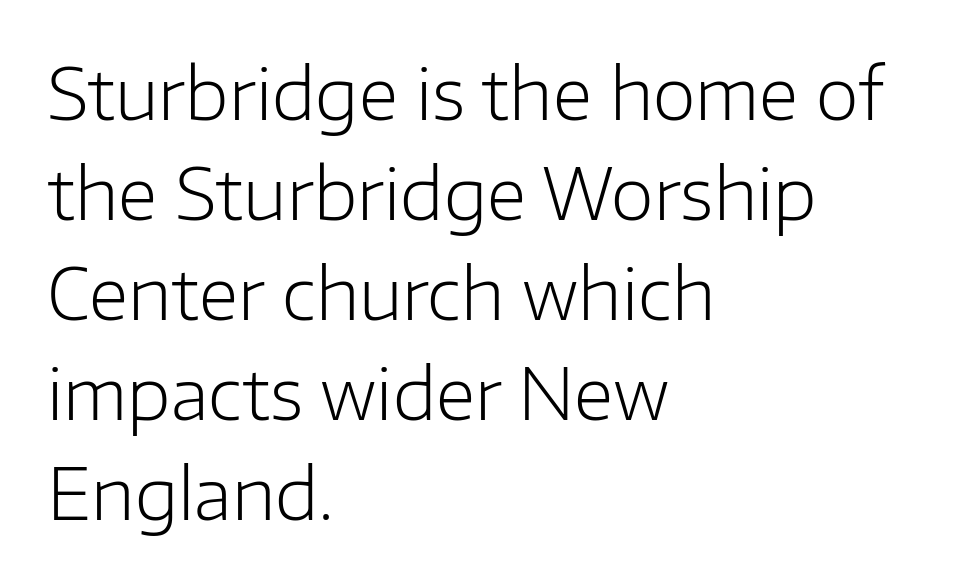
{"serif": "no", "italic": "no", "bold": "no", "weight": "light", "width": "normal", "stroke_contrast": "low", "x_height": "medium", "monospaced": "no", "underline": "no", "align": "left", "line_spacing": "normal", "line_spacing_ratio": 1.43, "letter_spacing": "normal", "letter_spacing_em": 0.0, "glyph_px": 70}
